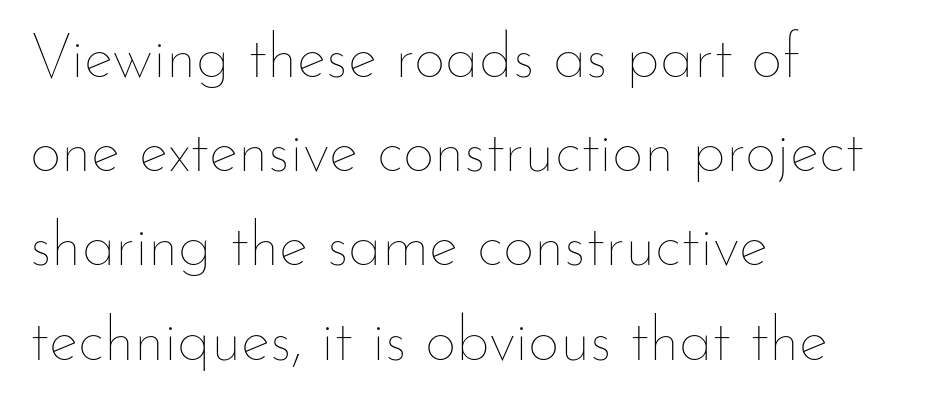
The image shows 62 px thin type, upright; set left-aligned, normal line spacing (1.52x), normal letter spacing, not underlined; low stroke contrast and a small x-height.
